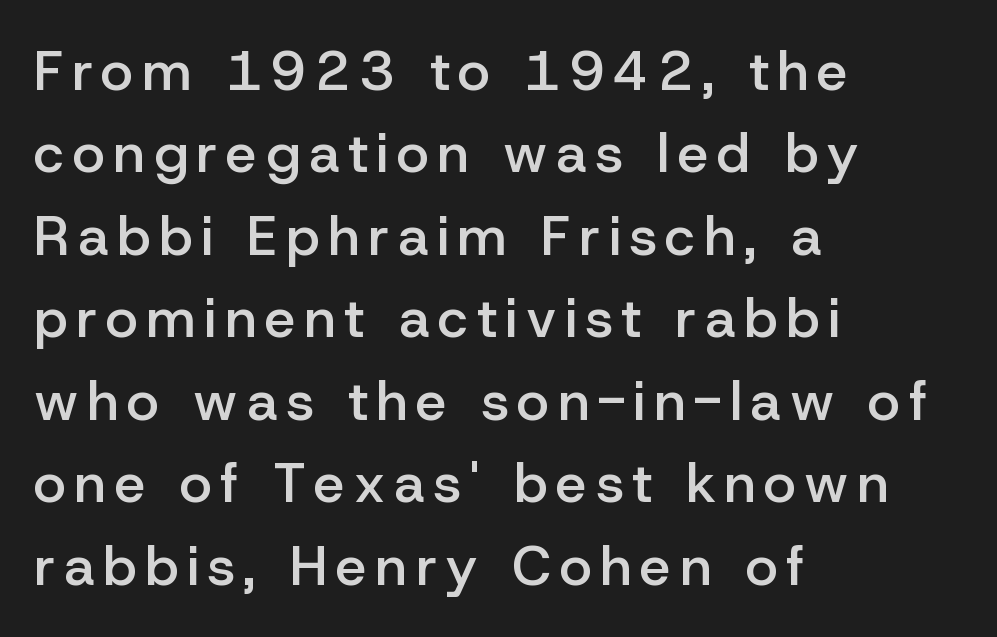
Q: Is the text bold? A: Semi-bold.
Q: Is the text italic (slanted)? A: No, it is upright.
Q: Is the typeface a serif or a sans-serif typeface? A: Sans-serif.
Q: Is the text underlined? A: No.
Q: How is the paragraph aligned? A: Left-aligned.
Q: Is the spacing between lines tight, normal or loose? A: Normal.
Q: Width (condensed, normal, or wide)? A: Normal.
Q: Stroke contrast? A: Low.
Q: x-height? A: Medium.
Q: Monospaced? A: No.
